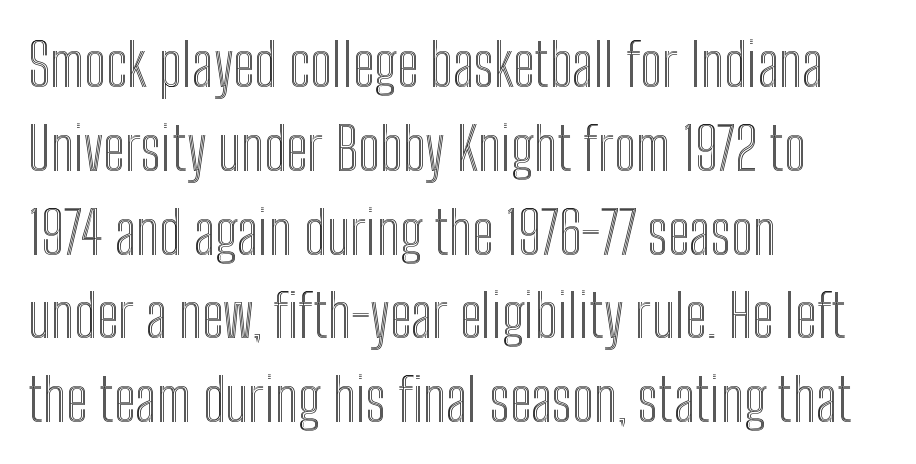
The image shows 59 px condensed type, upright; set left-aligned, normal line spacing (1.42x), normal letter spacing, not underlined; a medium x-height.
